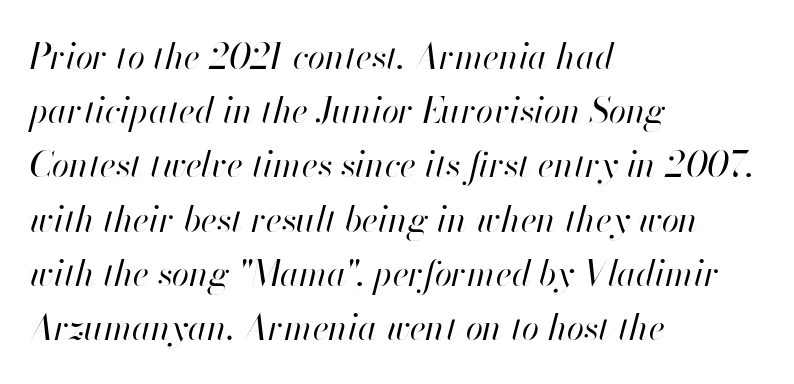
The paragraph shown leans on its left margin. Has an underline been added? It has not. No chunkiness to these letters — they're not bold. How would I describe the line gaps? Plain and ordinary.
